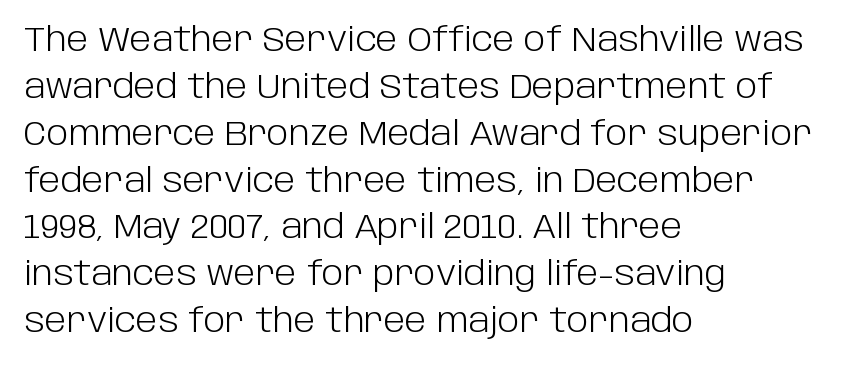
The image shows 33 px light sans-serif type, upright; set left-aligned, normal line spacing (1.42x), normal letter spacing, not underlined; low stroke contrast and a large x-height.
